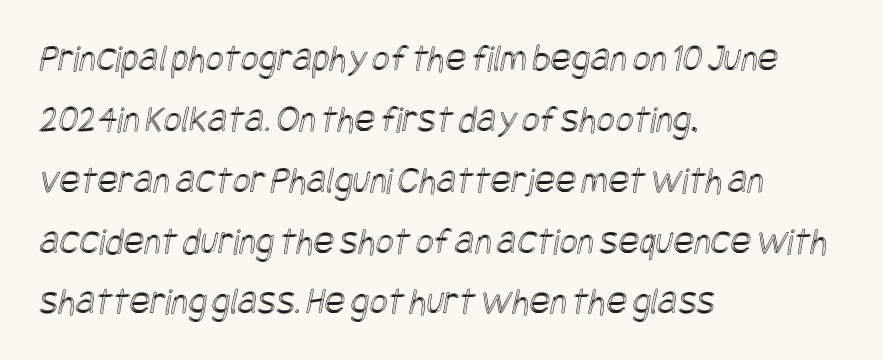
Only glyphs here, with clear space below each row. The space between consecutive lines is moderate. Compared with typical body copy, the letter spacing here is the same. Left-aligned paragraph, ragged on the right.
